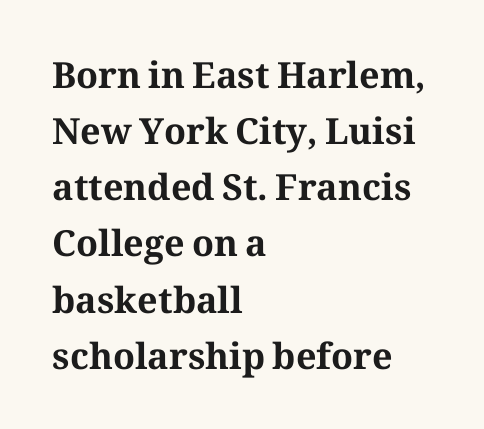
Q: Is the text bold? A: Yes.
Q: Is the text italic (slanted)? A: No, it is upright.
Q: Is the typeface a serif or a sans-serif typeface? A: Serif.
Q: Is the text underlined? A: No.
Q: How is the paragraph aligned? A: Left-aligned.
Q: Is the spacing between letters normal or unusually wide? A: Normal.
Q: Is the spacing between lines tight, normal or loose? A: Normal.
Q: Width (condensed, normal, or wide)? A: Normal.
Q: Stroke contrast? A: Medium.
Q: x-height? A: Medium.
Q: Monospaced? A: No.
